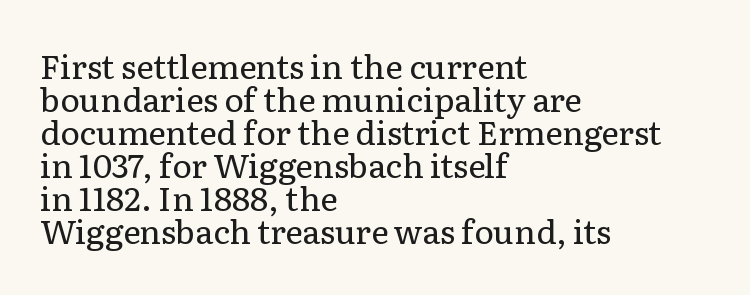
Q: Is the text bold? A: No.
Q: Is the text italic (slanted)? A: No, it is upright.
Q: Is the typeface a serif or a sans-serif typeface? A: Serif.
Q: Is the text underlined? A: No.
Q: How is the paragraph aligned? A: Left-aligned.
Q: Is the spacing between letters normal or unusually wide? A: Normal.
Q: Is the spacing between lines tight, normal or loose? A: Tight.
Q: Width (condensed, normal, or wide)? A: Normal.
Q: Stroke contrast? A: Low.
Q: x-height? A: Medium.
Q: Monospaced? A: No.
